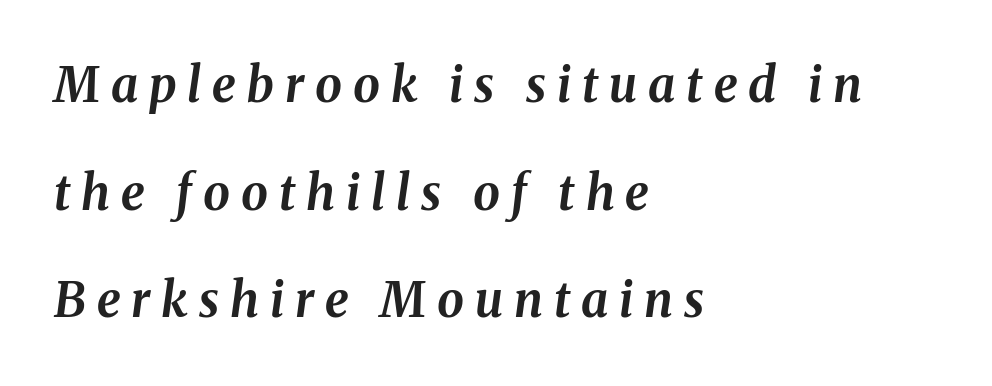
The image shows 48 px bold type, italic (leaning right); set left-aligned, loose line spacing (2.24x), unusually wide letter spacing (+0.23 em), not underlined; medium stroke contrast and a medium x-height.
